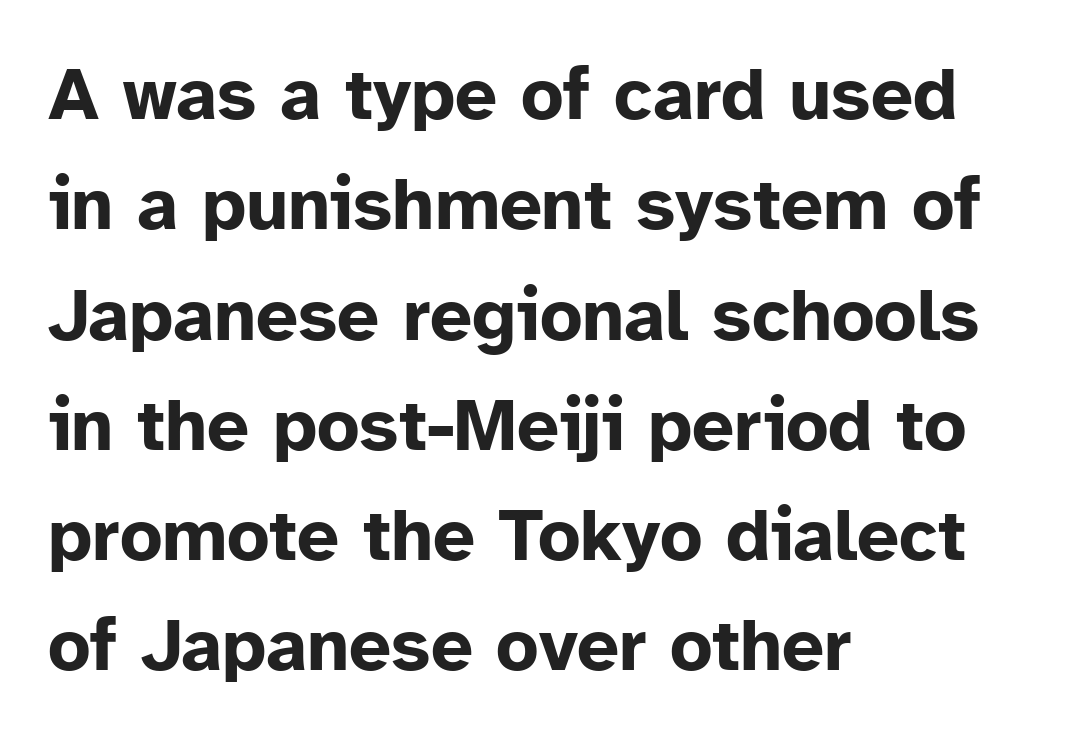
All the whitespace from short lines collects on the right. Inter-character spacing is left at the font's built-in metrics. The passage shown stacks its lines at a standard gap. The font family rendered here belongs to the sans-serif group. Do the characters align in a grid? No, the font is proportional. This is heavy type, rendered in bold.
